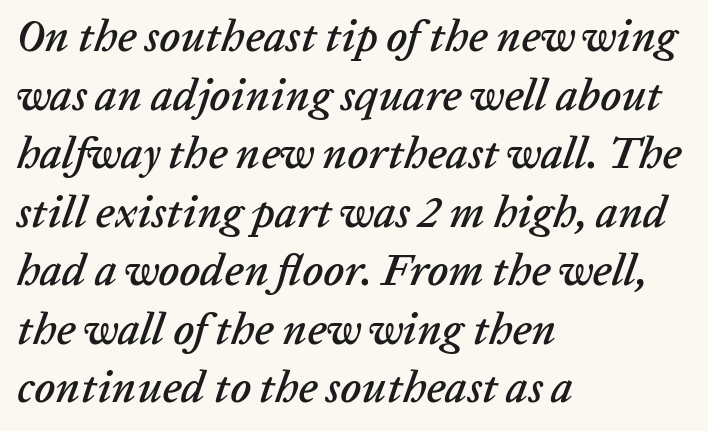
The image shows 44 px text type, italic (leaning right); set left-aligned, normal line spacing (1.33x), normal letter spacing, not underlined; low stroke contrast and a medium x-height.
